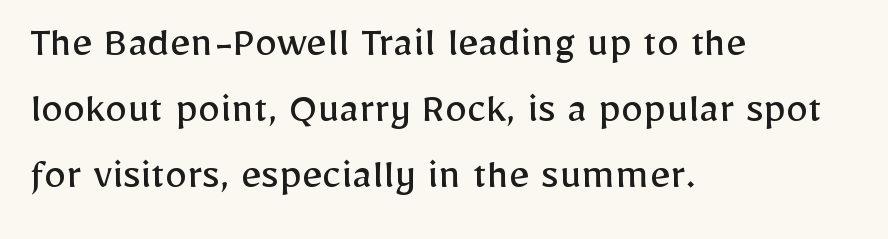
The image shows 45 px regular-weight sans-serif type, upright; set left-aligned, normal line spacing (1.47x), normal letter spacing, not underlined; low stroke contrast and a medium x-height.
